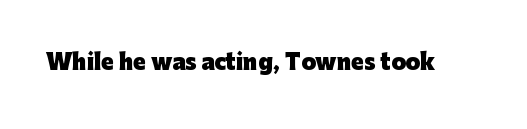
{"italic": "no", "bold": "yes", "underline": "no", "letter_spacing": "normal", "letter_spacing_em": 0.0, "glyph_px": 21}
